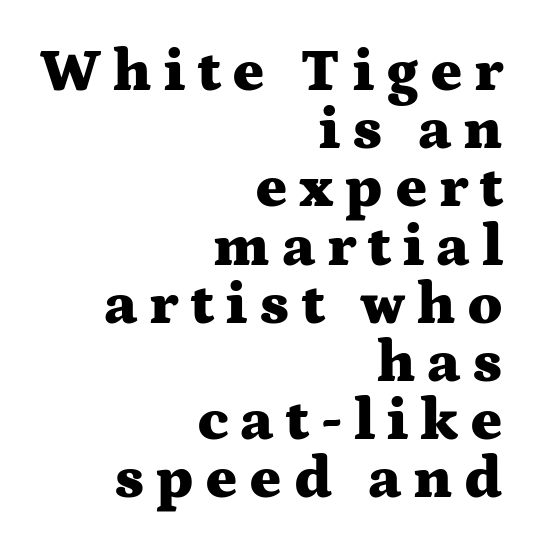
Q: Is the text bold? A: Yes.
Q: Is the text italic (slanted)? A: No, it is upright.
Q: Is the typeface a serif or a sans-serif typeface? A: Serif.
Q: Is the text underlined? A: No.
Q: How is the paragraph aligned? A: Right-aligned.
Q: Is the spacing between lines tight, normal or loose? A: Tight.
Q: Width (condensed, normal, or wide)? A: Wide.
Q: Stroke contrast? A: Medium.
Q: x-height? A: Medium.
Q: Monospaced? A: No.
